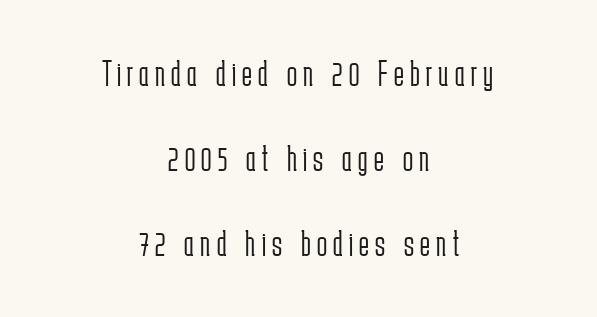
The image shows 37 px light, condensed sans-serif type, upright; set centered, loose line spacing (2.3x), not underlined; low stroke contrast and a medium x-height.
